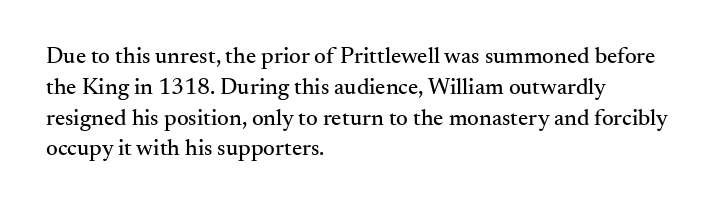
Q: Is the text italic (slanted)? A: No, it is upright.
Q: Is the text underlined? A: No.
Q: How is the paragraph aligned? A: Left-aligned.
Q: Is the spacing between letters normal or unusually wide? A: Normal.
Q: Is the spacing between lines tight, normal or loose? A: Normal.
